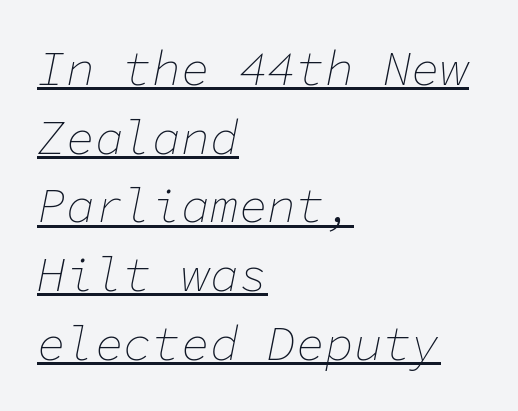
Q: Is the text bold? A: No.
Q: Is the text italic (slanted)? A: Yes, it leans right by about 11 degrees.
Q: Is the text underlined? A: Yes.
Q: How is the paragraph aligned? A: Left-aligned.
Q: Is the spacing between letters normal or unusually wide? A: Normal.
Q: Is the spacing between lines tight, normal or loose? A: Normal.
Q: Width (condensed, normal, or wide)? A: Normal.
Q: Stroke contrast? A: Low.
Q: x-height? A: Medium.
Q: Monospaced? A: Yes.
